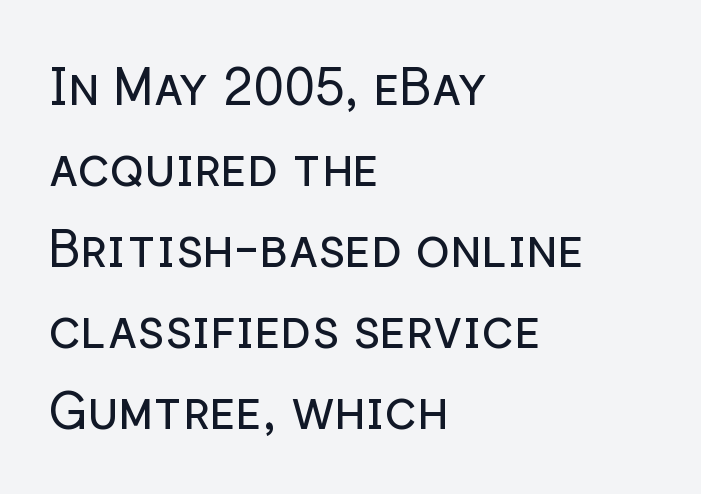
The image shows 51 px regular-weight sans-serif type, upright; set left-aligned, normal line spacing (1.59x), normal letter spacing, not underlined; low stroke contrast and a medium x-height.
